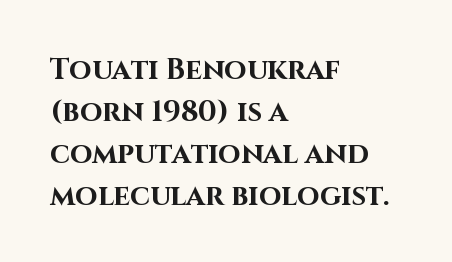
The image shows 29 px bold sans-serif type, upright; set left-aligned, normal line spacing (1.45x), normal letter spacing, not underlined; high stroke contrast and a large x-height.
